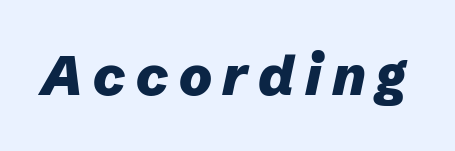
Q: Is the text bold? A: Yes.
Q: Is the text italic (slanted)? A: Yes, it leans right by about 12 degrees.
Q: Is the text underlined? A: No.
Q: Width (condensed, normal, or wide)? A: Normal.
Q: Stroke contrast? A: Low.
Q: x-height? A: Medium.
Q: Monospaced? A: No.
